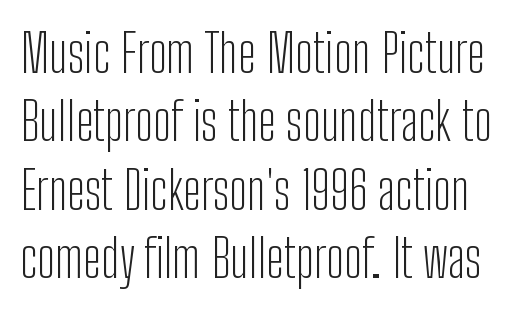
The specimen omits any rule beneath the text block's lines. Look at the bottom of the vertical strokes: they stop flat, with no serifs. Every character sits straight up, as roman type does. This is not heavy type; no bold has been used. Looks like regular typesetting: each glyph gets only the width it needs.
